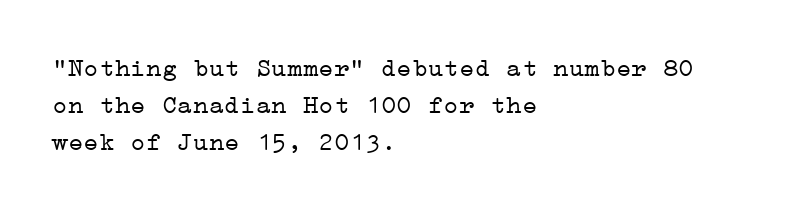
The rendering anchors every line to the left-hand side. A clean baseline with only descenders dipping below it. No chunkiness to these letters — they're not bold. Leading matches the norm, producing a regular column. Ascenders rise straight up at ninety degrees. Nobody touched the tracking dial on this one.
